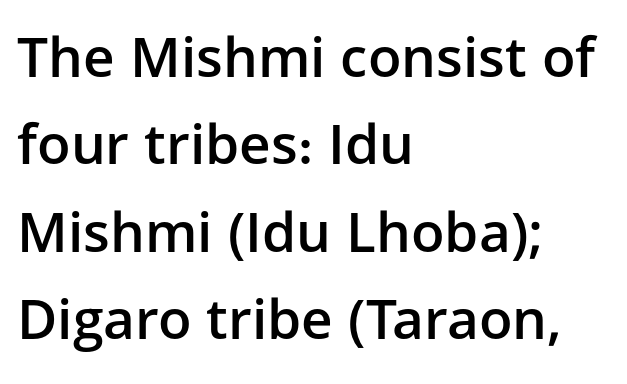
The image shows 55 px semibold sans-serif type, upright; set left-aligned, normal line spacing (1.59x), normal letter spacing, not underlined; low stroke contrast and a medium x-height.
